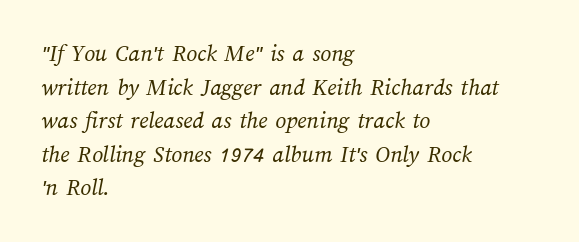
Horizontal alignment here is leftward, the default for most running prose. Weight: in the light-to-regular range. The glyphs are unaccompanied by any horizontal stroke below them. The lines sit at an ordinary, default distance from one another. Standard letterfit; no display-style spreading of the glyphs.
